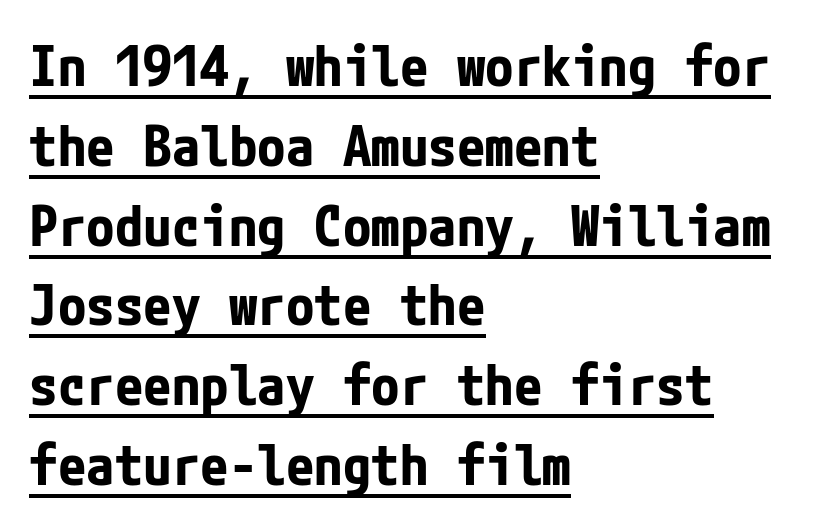
Q: Is the text bold? A: Yes.
Q: Is the text italic (slanted)? A: No, it is upright.
Q: Is the typeface a serif or a sans-serif typeface? A: Sans-serif.
Q: Is the text underlined? A: Yes.
Q: How is the paragraph aligned? A: Left-aligned.
Q: Is the spacing between letters normal or unusually wide? A: Normal.
Q: Is the spacing between lines tight, normal or loose? A: Normal.
Q: Width (condensed, normal, or wide)? A: Condensed.
Q: Stroke contrast? A: Low.
Q: x-height? A: Medium.
